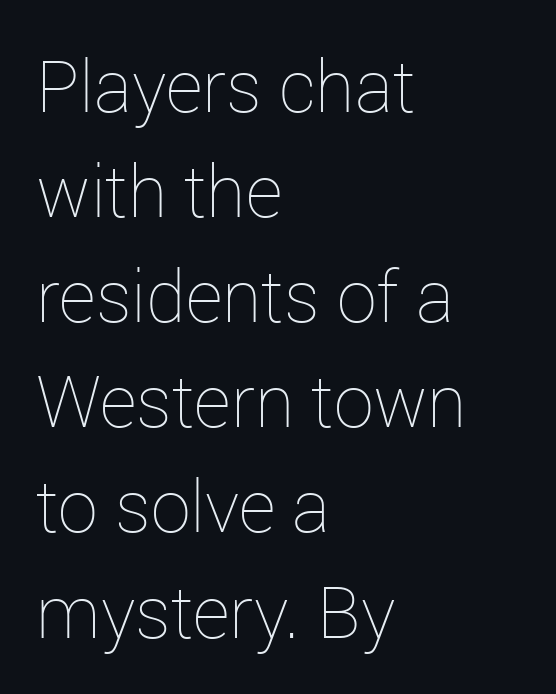
The image shows 72 px thin type, upright; set left-aligned, normal line spacing (1.46x), normal letter spacing, not underlined; low stroke contrast and a medium x-height.
